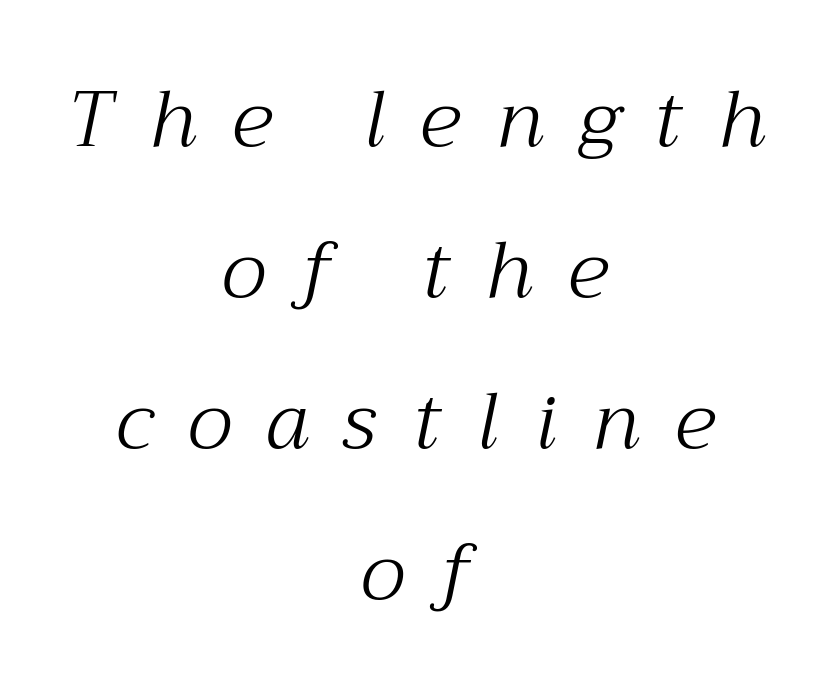
Serifs: yes, visible at the terminals of the letterforms. If you drew a line through each stem, it would be angled. Weight: not bold — regular or lighter. Beneath every word, the page is bare.
